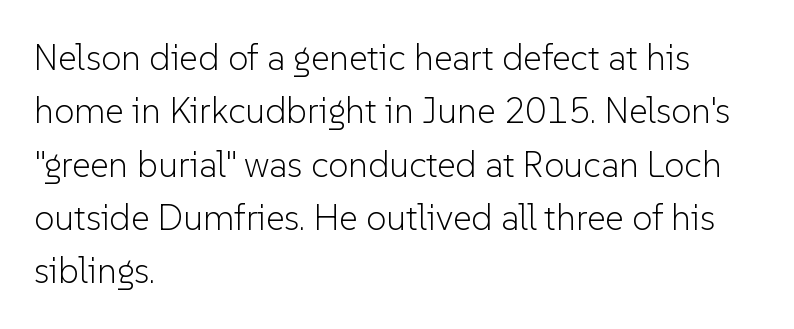
Q: Is the text bold? A: No.
Q: Is the text italic (slanted)? A: No, it is upright.
Q: Is the typeface a serif or a sans-serif typeface? A: Sans-serif.
Q: Is the text underlined? A: No.
Q: How is the paragraph aligned? A: Left-aligned.
Q: Is the spacing between letters normal or unusually wide? A: Normal.
Q: Is the spacing between lines tight, normal or loose? A: Normal.
Q: Width (condensed, normal, or wide)? A: Normal.
Q: Stroke contrast? A: Low.
Q: x-height? A: Medium.
Q: Monospaced? A: No.
